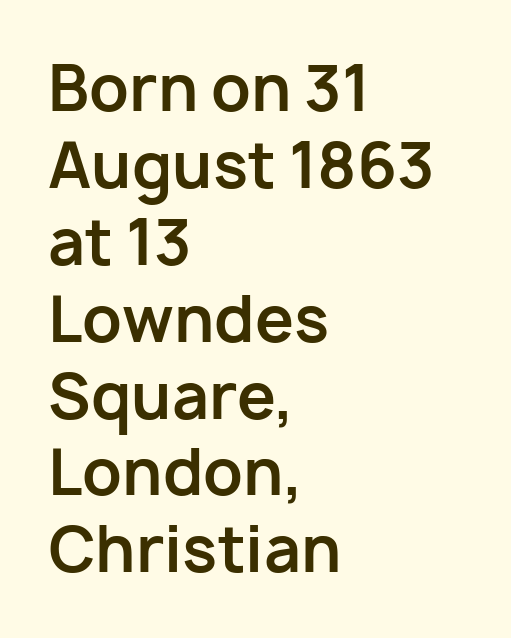
Q: Is the text bold? A: Yes.
Q: Is the text italic (slanted)? A: No, it is upright.
Q: Is the typeface a serif or a sans-serif typeface? A: Sans-serif.
Q: Is the text underlined? A: No.
Q: How is the paragraph aligned? A: Left-aligned.
Q: Is the spacing between letters normal or unusually wide? A: Normal.
Q: Width (condensed, normal, or wide)? A: Normal.
Q: Stroke contrast? A: Low.
Q: x-height? A: Medium.
Q: Monospaced? A: No.
